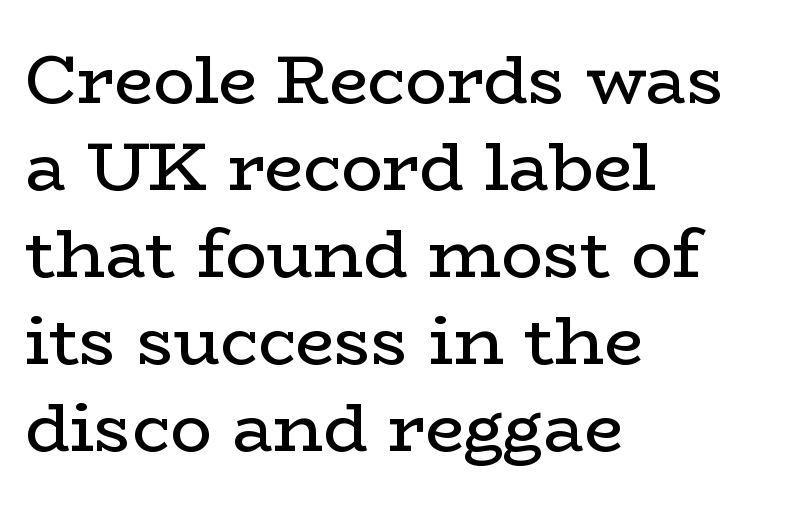
Q: Is the text bold? A: No.
Q: Is the text italic (slanted)? A: No, it is upright.
Q: Is the typeface a serif or a sans-serif typeface? A: Serif.
Q: Is the text underlined? A: No.
Q: How is the paragraph aligned? A: Left-aligned.
Q: Is the spacing between letters normal or unusually wide? A: Normal.
Q: Is the spacing between lines tight, normal or loose? A: Normal.
Q: Width (condensed, normal, or wide)? A: Wide.
Q: Stroke contrast? A: Low.
Q: x-height? A: Medium.
Q: Monospaced? A: No.
